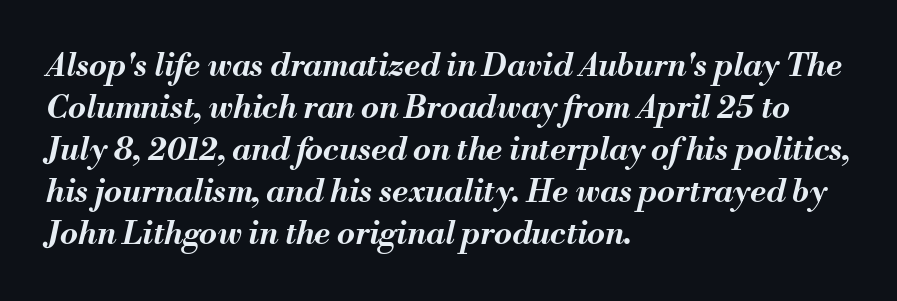
A dark, heavy texture on the line: the type is bold. The rows are spaced the way most documents space them. Proportional: the letters do not fall into vertical columns. Glyph-to-glyph distance matches everyday printed text. The glyphs are unaccompanied by any horizontal stroke below them.
